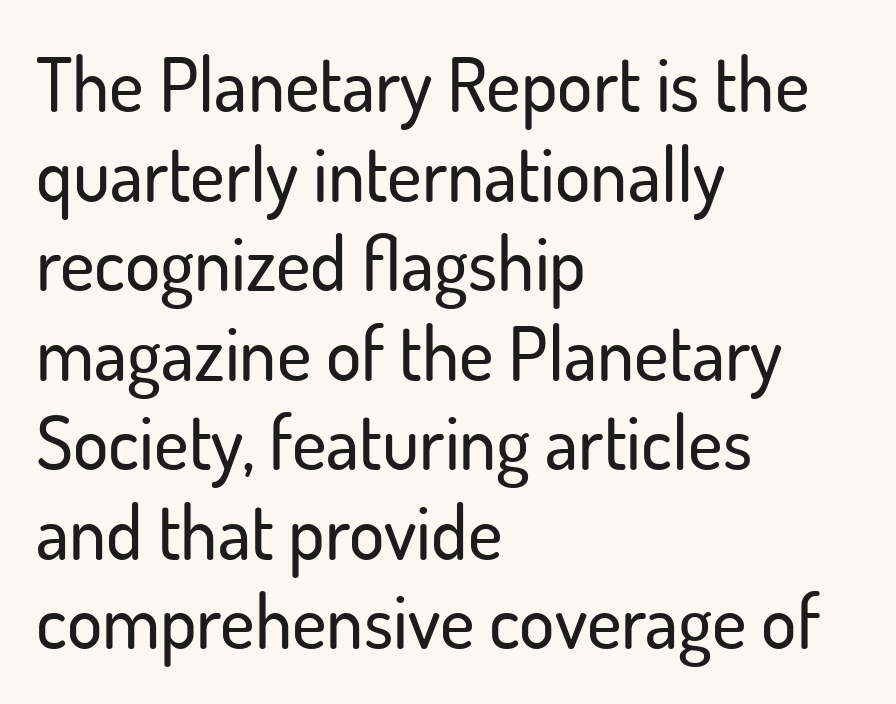
{"serif": "no", "italic": "no", "width": "normal", "stroke_contrast": "low", "x_height": "small", "monospaced": "no", "underline": "no", "align": "left", "line_spacing_ratio": 1.21, "letter_spacing": "normal", "letter_spacing_em": 0.0, "glyph_px": 74}
